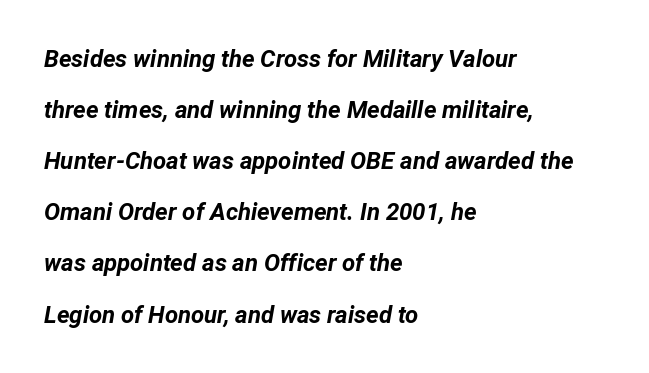
Q: Is the text bold? A: Yes.
Q: Is the text italic (slanted)? A: Yes, it leans right by about 12 degrees.
Q: Is the text underlined? A: No.
Q: How is the paragraph aligned? A: Left-aligned.
Q: Is the spacing between letters normal or unusually wide? A: Normal.
Q: Is the spacing between lines tight, normal or loose? A: Loose.
